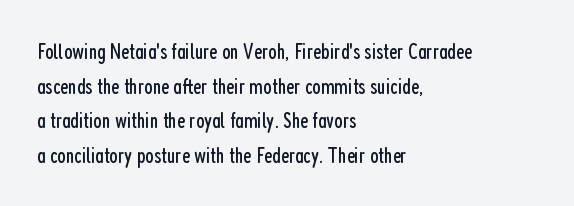
Q: Is the text bold? A: No.
Q: Is the text italic (slanted)? A: No, it is upright.
Q: Is the text underlined? A: No.
Q: How is the paragraph aligned? A: Left-aligned.
Q: Is the spacing between letters normal or unusually wide? A: Normal.
Q: Is the spacing between lines tight, normal or loose? A: Normal.
